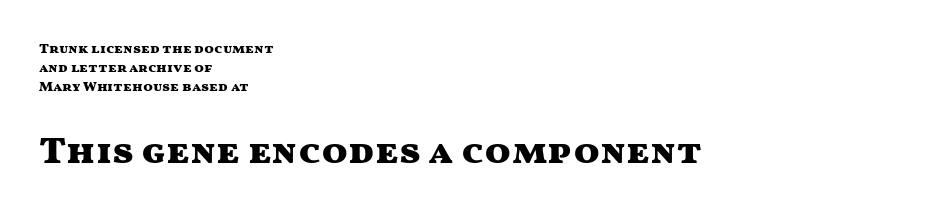
{"serif": "no", "italic": "no", "bold": "yes", "weight": "heavy", "width": "wide", "stroke_contrast": "medium", "x_height": "medium", "monospaced": "no", "underline": "no", "align": "left", "line_spacing": "normal", "line_spacing_ratio": 1.34, "letter_spacing": "normal", "letter_spacing_em": 0.0, "larger_block": "second", "size_ratio": 2.71, "glyph_px": 38}
